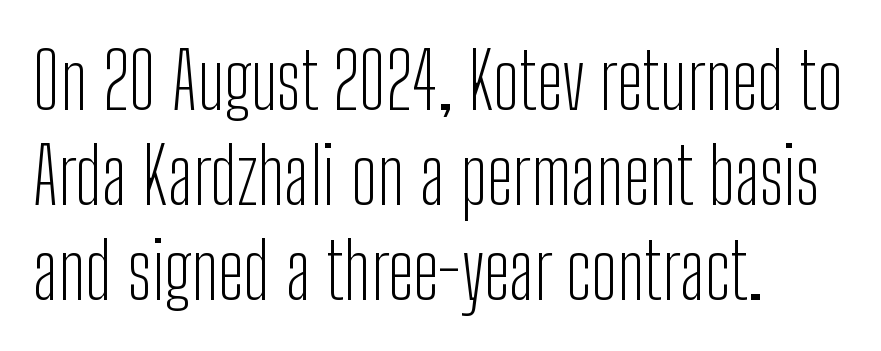
The image shows 78 px light, condensed sans-serif type, upright; set left-aligned, line spacing 1.22x, normal letter spacing, not underlined; low stroke contrast and a medium x-height.
